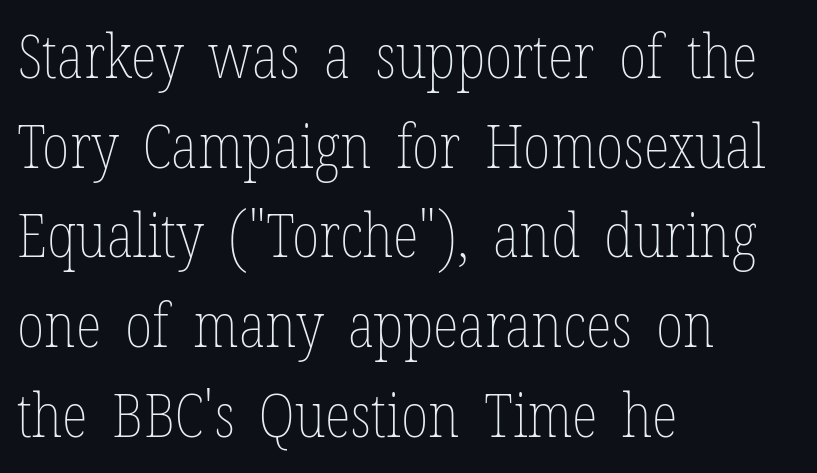
The image shows 61 px thin, condensed type, upright; set left-aligned, normal line spacing (1.47x), normal letter spacing, not underlined; low stroke contrast and a medium x-height.
